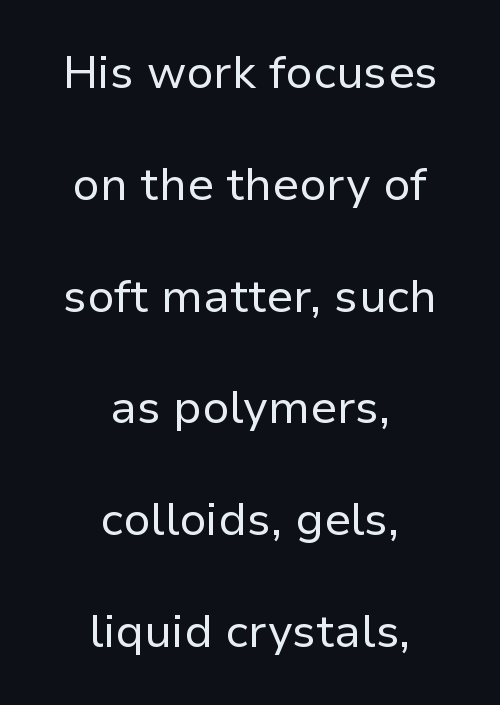
No word sits above an underline. No letter is thick-stroked: the sample isn't bold. These lines are rendered in a variable-pitch font. Vertically, the passage feels expansive, rows floating well apart.
